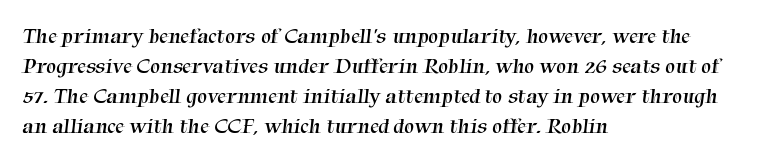
{"bold": "no", "underline": "no", "align": "left", "line_spacing": "normal", "line_spacing_ratio": 1.37, "letter_spacing": "normal", "letter_spacing_em": 0.0, "glyph_px": 22}
